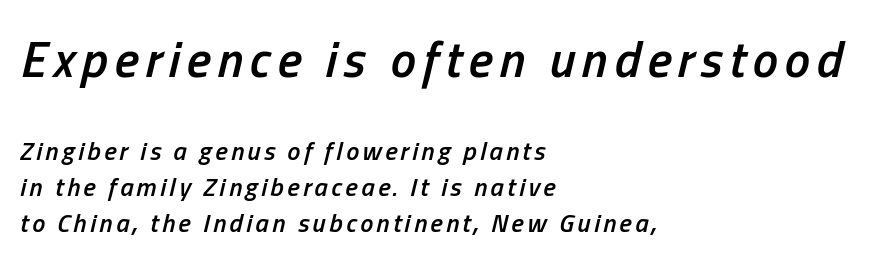
The image shows 51 px semibold, condensed type, italic (leaning right); set left-aligned, normal line spacing (1.38x), not underlined; the first (top) block is 1.96x larger; low stroke contrast and a medium x-height.
